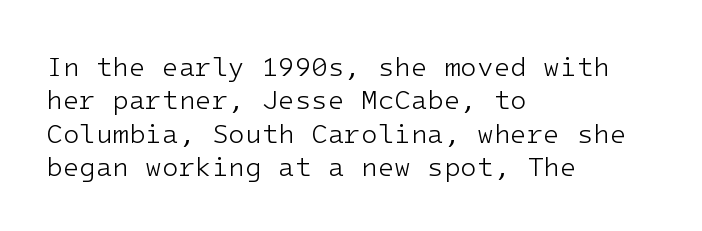
The image shows 27 px text type, upright; set left-aligned, line spacing 1.24x, normal letter spacing, not underlined.
